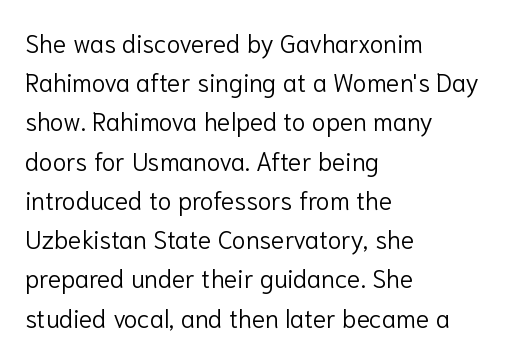
Q: Is the text bold? A: No.
Q: Is the text italic (slanted)? A: No, it is upright.
Q: Is the text underlined? A: No.
Q: How is the paragraph aligned? A: Left-aligned.
Q: Is the spacing between letters normal or unusually wide? A: Normal.
Q: Is the spacing between lines tight, normal or loose? A: Normal.
